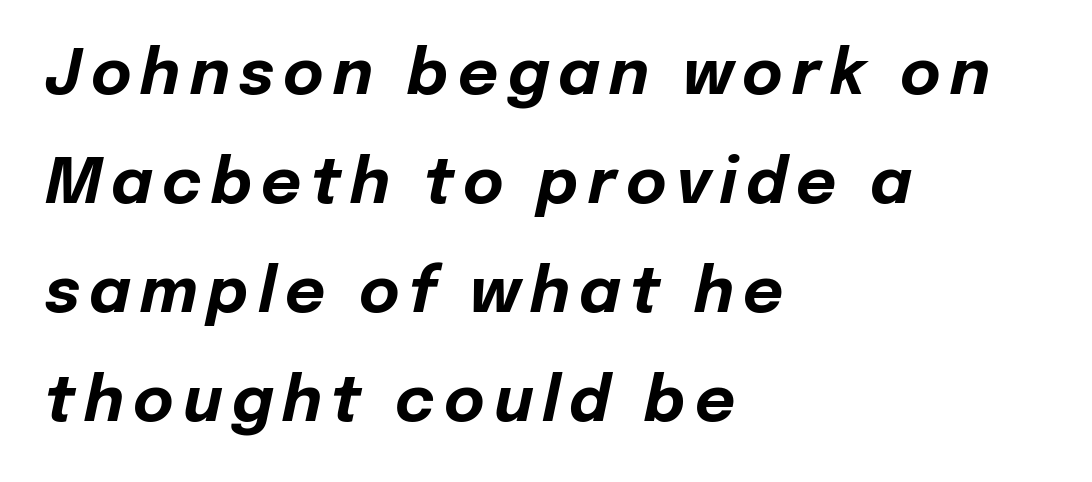
{"italic": "yes", "lean": "right", "slant_degrees": 12, "bold": "yes", "weight": "bold", "width": "normal", "stroke_contrast": "low", "x_height": "medium", "monospaced": "no", "underline": "no", "align": "left", "line_spacing_ratio": 1.76, "glyph_px": 62}
